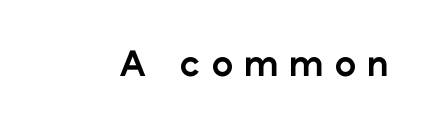
The image shows 32 px bold sans-serif type, upright; set unusually wide letter spacing (+0.36 em), not underlined; low stroke contrast and a medium x-height.
